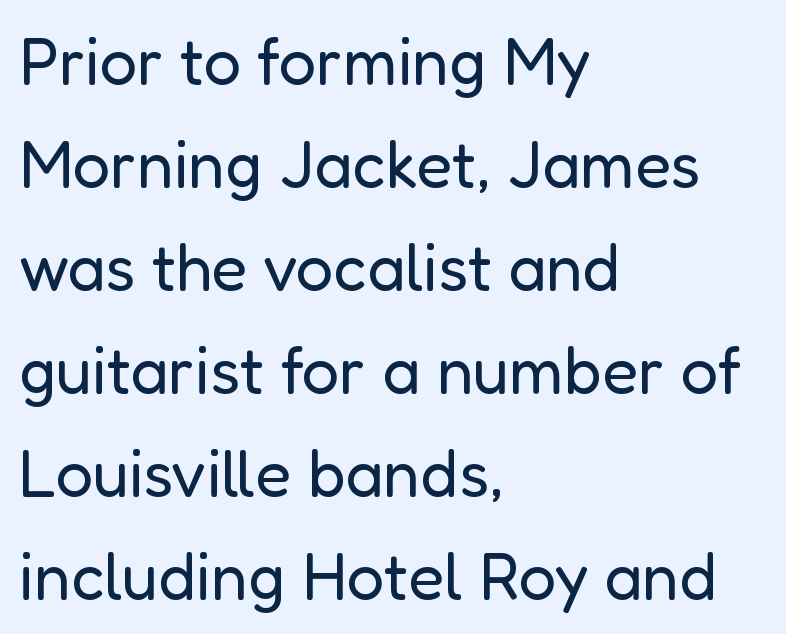
Stems and bowls with no extra thickness — not bold. This rendering leaves character spacing at its baseline value. This rendering features lettering with no underline. Unlike italic type, these characters show no tilt at all. The letters advance in unequal steps, a hallmark of proportional type. The font family rendered here belongs to the sans-serif group.
